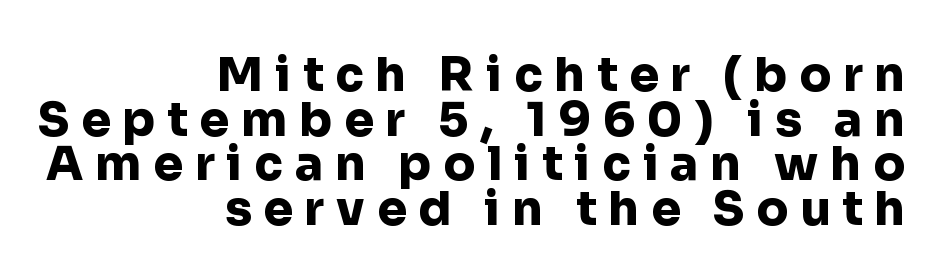
{"serif": "no", "italic": "no", "bold": "yes", "weight": "heavy", "width": "normal", "stroke_contrast": "low", "x_height": "medium", "monospaced": "no", "underline": "no", "align": "right", "line_spacing": "tight", "line_spacing_ratio": 0.95, "letter_spacing": "wide", "letter_spacing_em": 0.25, "glyph_px": 47}
